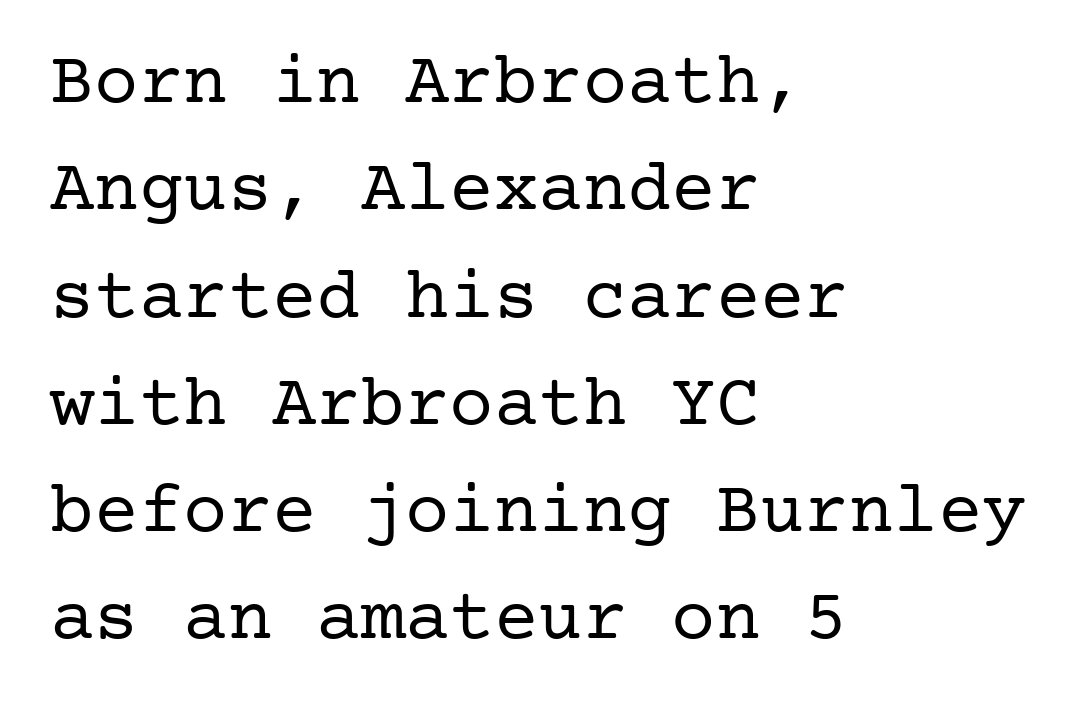
Q: Is the text bold? A: No.
Q: Is the text italic (slanted)? A: No, it is upright.
Q: Is the typeface a serif or a sans-serif typeface? A: Serif.
Q: Is the text underlined? A: No.
Q: How is the paragraph aligned? A: Left-aligned.
Q: Is the spacing between letters normal or unusually wide? A: Normal.
Q: Is the spacing between lines tight, normal or loose? A: Normal.
Q: Width (condensed, normal, or wide)? A: Normal.
Q: Stroke contrast? A: Low.
Q: x-height? A: Medium.
